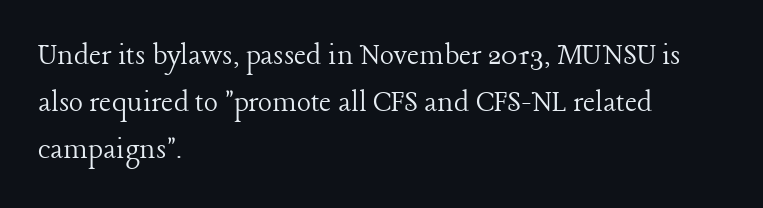
Q: Is the text bold? A: No.
Q: Is the text italic (slanted)? A: No, it is upright.
Q: Is the typeface a serif or a sans-serif typeface? A: Serif.
Q: Is the text underlined? A: No.
Q: How is the paragraph aligned? A: Left-aligned.
Q: Is the spacing between letters normal or unusually wide? A: Normal.
Q: Is the spacing between lines tight, normal or loose? A: Normal.
Q: Width (condensed, normal, or wide)? A: Normal.
Q: Stroke contrast? A: Low.
Q: x-height? A: Medium.
Q: Monospaced? A: No.
